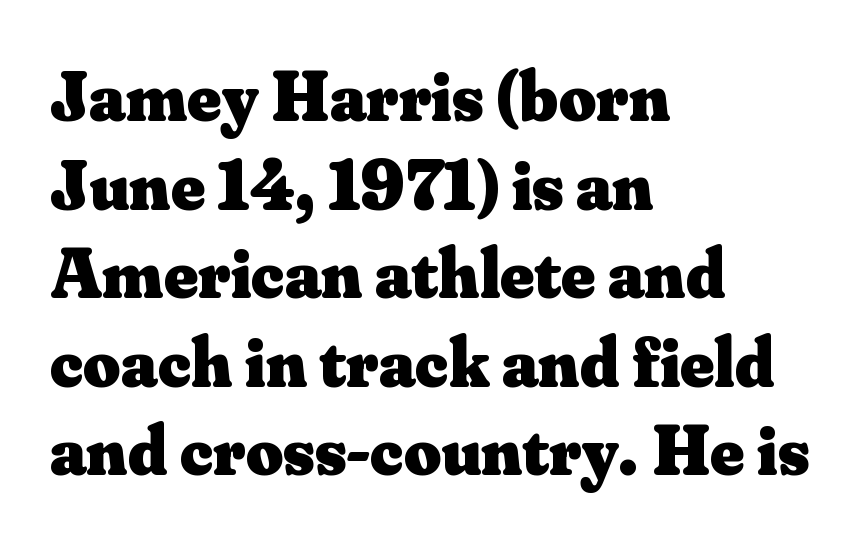
{"serif": "yes", "italic": "no", "bold": "yes", "weight": "heavy", "width": "normal", "stroke_contrast": "medium", "x_height": "small", "monospaced": "no", "underline": "no", "align": "left", "line_spacing_ratio": 1.23, "letter_spacing": "normal", "letter_spacing_em": 0.0, "glyph_px": 72}
